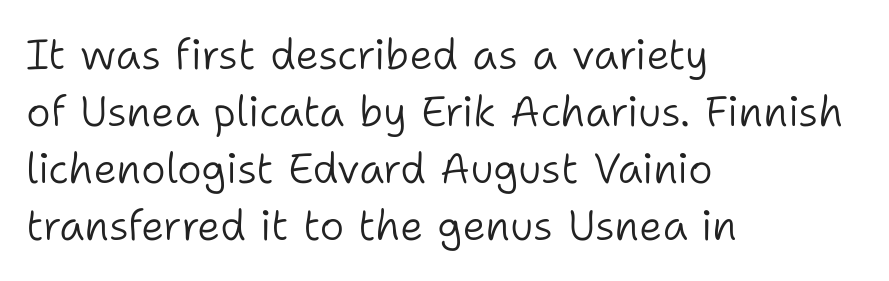
Q: Is the text bold? A: No.
Q: Is the text italic (slanted)? A: No, it is upright.
Q: Is the typeface a serif or a sans-serif typeface? A: Sans-serif.
Q: Is the text underlined? A: No.
Q: How is the paragraph aligned? A: Left-aligned.
Q: Is the spacing between letters normal or unusually wide? A: Normal.
Q: Is the spacing between lines tight, normal or loose? A: Normal.
Q: Width (condensed, normal, or wide)? A: Normal.
Q: Stroke contrast? A: Low.
Q: x-height? A: Medium.
Q: Monospaced? A: No.
